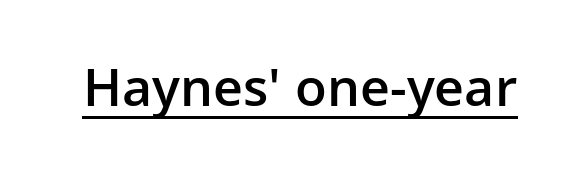
{"serif": "no", "italic": "no", "bold": "semi", "weight": "semibold", "width": "normal", "stroke_contrast": "low", "x_height": "medium", "monospaced": "no", "underline": "yes", "letter_spacing": "normal", "letter_spacing_em": 0.0, "glyph_px": 52}
